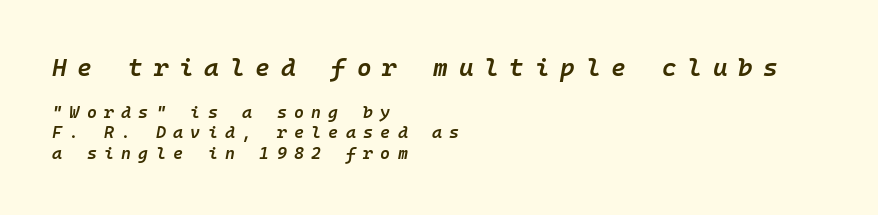
Typeset ragged right — the left edge is the straight one. The area under the type is left untouched. The tracking jumps out immediately: characters are airy and widely separated. Notice how the stems are inclined rather than vertical — that's the hallmark of italics. How heavy is the stroke? Medium-heavy — a semibold, shy of bold.
